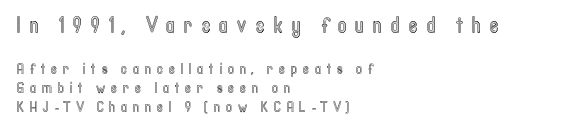
{"italic": "no", "underline": "no", "align": "left", "line_spacing": "normal", "line_spacing_ratio": 1.38, "letter_spacing": "wide", "letter_spacing_em": 0.43, "larger_block": "first", "size_ratio": 1.5, "glyph_px": 21}
